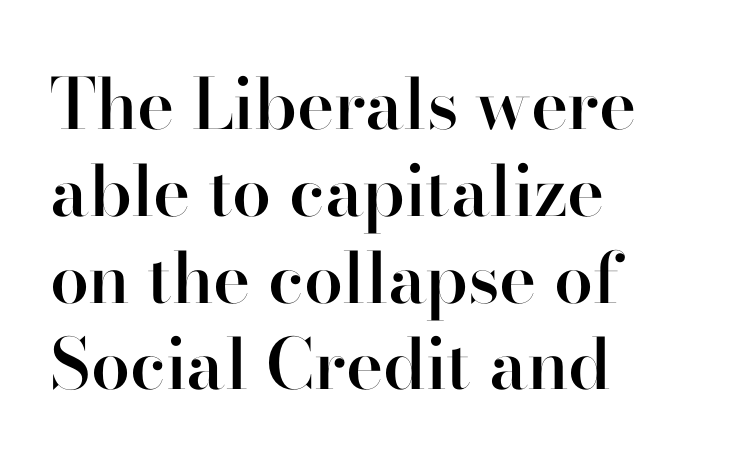
Q: Is the text bold? A: Semi-bold.
Q: Is the text italic (slanted)? A: No, it is upright.
Q: Is the typeface a serif or a sans-serif typeface? A: Serif.
Q: Is the text underlined? A: No.
Q: How is the paragraph aligned? A: Left-aligned.
Q: Is the spacing between letters normal or unusually wide? A: Normal.
Q: Width (condensed, normal, or wide)? A: Normal.
Q: Stroke contrast? A: High.
Q: x-height? A: Small.
Q: Monospaced? A: No.
